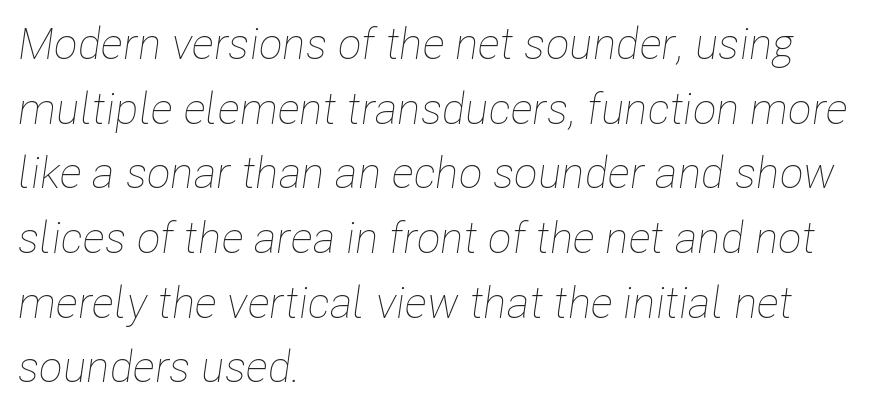
{"italic": "yes", "lean": "right", "slant_degrees": 8, "bold": "no", "weight": "thin", "width": "condensed", "stroke_contrast": "low", "x_height": "medium", "monospaced": "no", "underline": "no", "align": "left", "line_spacing": "normal", "line_spacing_ratio": 1.47, "letter_spacing": "normal", "letter_spacing_em": 0.0, "glyph_px": 44}
